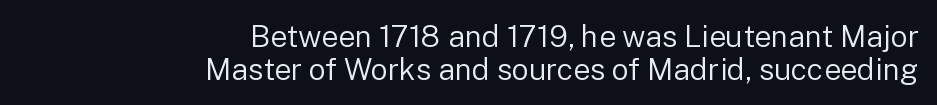
{"serif": "no", "italic": "no", "bold": "no", "weight": "regular", "width": "normal", "stroke_contrast": "low", "x_height": "medium", "monospaced": "no", "underline": "no", "align": "right", "line_spacing": "tight", "line_spacing_ratio": 1.09, "letter_spacing": "normal", "letter_spacing_em": 0.0, "glyph_px": 30}
